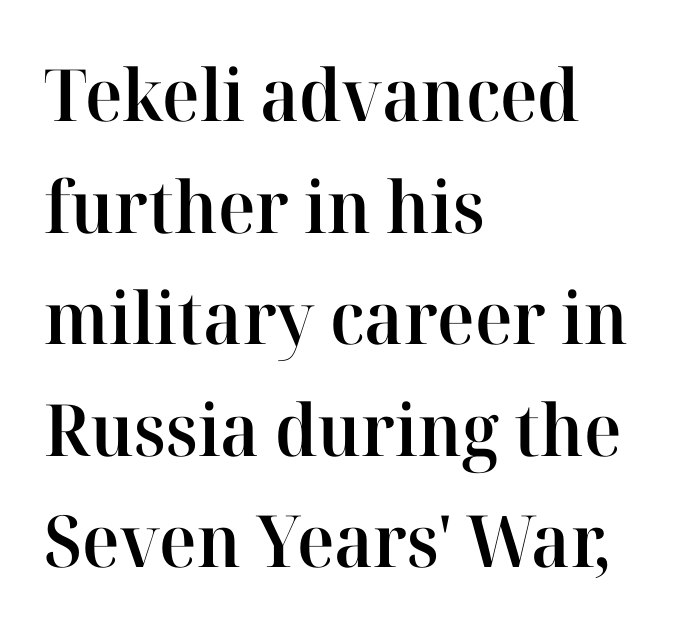
Q: Is the text bold? A: Semi-bold.
Q: Is the text italic (slanted)? A: No, it is upright.
Q: Is the typeface a serif or a sans-serif typeface? A: Serif.
Q: Is the text underlined? A: No.
Q: How is the paragraph aligned? A: Left-aligned.
Q: Is the spacing between letters normal or unusually wide? A: Normal.
Q: Is the spacing between lines tight, normal or loose? A: Normal.
Q: Width (condensed, normal, or wide)? A: Normal.
Q: Stroke contrast? A: High.
Q: x-height? A: Medium.
Q: Monospaced? A: No.
